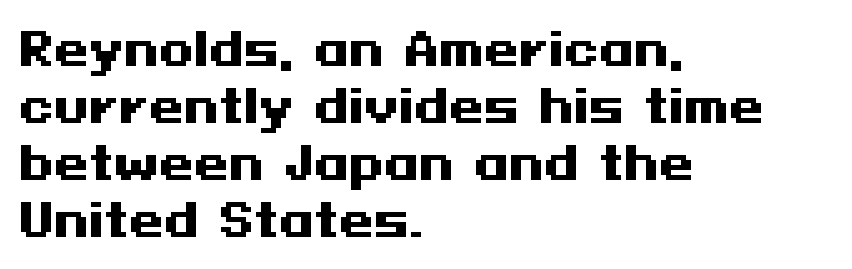
{"serif": "no", "italic": "no", "bold": "yes", "weight": "heavy", "width": "wide", "stroke_contrast": "medium", "x_height": "medium", "underline": "no", "align": "left", "line_spacing": "normal", "line_spacing_ratio": 1.27, "letter_spacing": "normal", "letter_spacing_em": 0.0, "glyph_px": 45}
